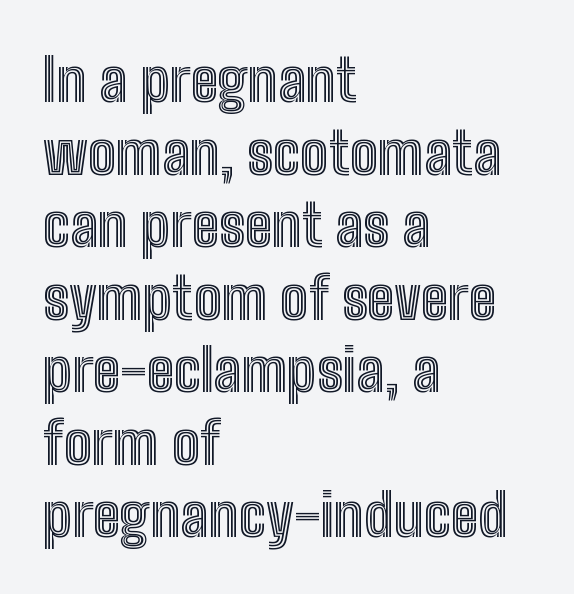
Q: Is the text italic (slanted)? A: No, it is upright.
Q: Is the text underlined? A: No.
Q: How is the paragraph aligned? A: Left-aligned.
Q: Is the spacing between letters normal or unusually wide? A: Normal.
Q: Width (condensed, normal, or wide)? A: Condensed.
Q: x-height? A: Medium.
Q: Monospaced? A: No.
